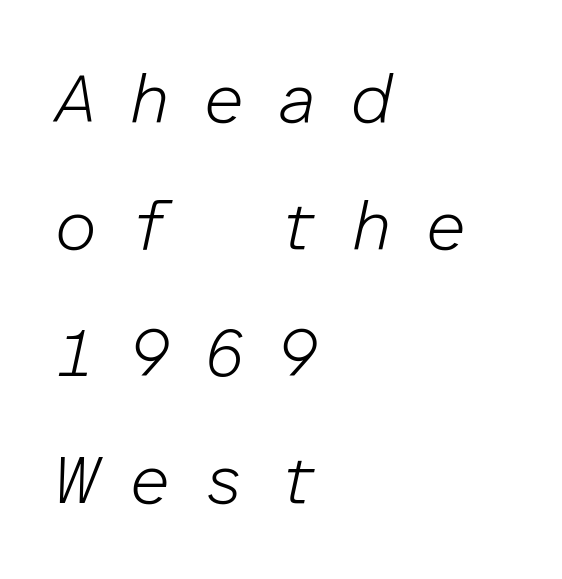
{"italic": "yes", "lean": "right", "slant_degrees": 12, "bold": "no", "weight": "light", "width": "normal", "stroke_contrast": "low", "x_height": "medium", "monospaced": "yes", "underline": "no", "align": "left", "line_spacing_ratio": 1.84, "letter_spacing": "wide", "letter_spacing_em": 0.44, "glyph_px": 69}
